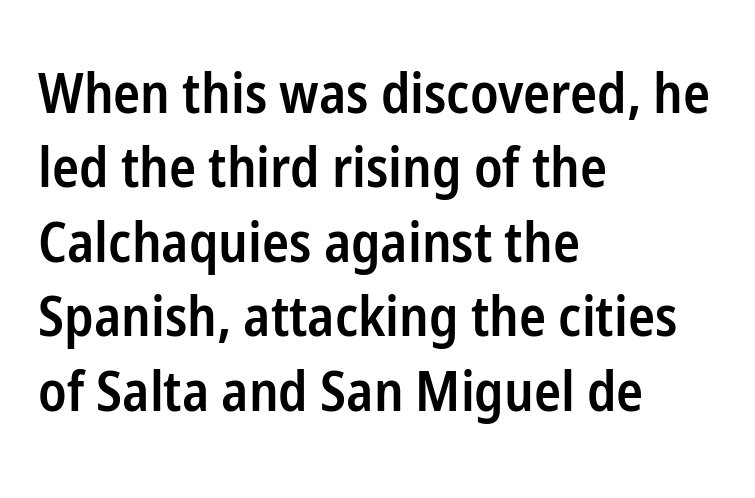
Q: Is the text bold? A: Semi-bold.
Q: Is the text italic (slanted)? A: No, it is upright.
Q: Is the typeface a serif or a sans-serif typeface? A: Sans-serif.
Q: Is the text underlined? A: No.
Q: How is the paragraph aligned? A: Left-aligned.
Q: Is the spacing between letters normal or unusually wide? A: Normal.
Q: Is the spacing between lines tight, normal or loose? A: Normal.
Q: Width (condensed, normal, or wide)? A: Condensed.
Q: Stroke contrast? A: Low.
Q: x-height? A: Medium.
Q: Monospaced? A: No.
